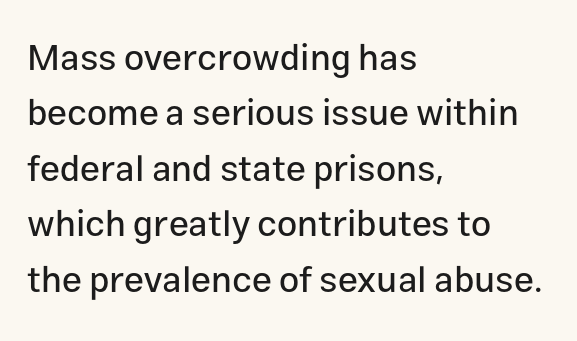
Q: Is the text italic (slanted)? A: No, it is upright.
Q: Is the typeface a serif or a sans-serif typeface? A: Sans-serif.
Q: Is the text underlined? A: No.
Q: How is the paragraph aligned? A: Left-aligned.
Q: Is the spacing between letters normal or unusually wide? A: Normal.
Q: Is the spacing between lines tight, normal or loose? A: Normal.
Q: Width (condensed, normal, or wide)? A: Normal.
Q: Stroke contrast? A: Low.
Q: x-height? A: Medium.
Q: Monospaced? A: No.
